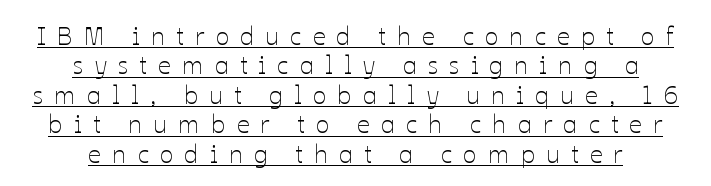
Q: Is the text bold? A: No.
Q: Is the text italic (slanted)? A: No, it is upright.
Q: Is the text underlined? A: Yes.
Q: How is the paragraph aligned? A: Centered.
Q: Is the spacing between letters normal or unusually wide? A: Unusually wide.
